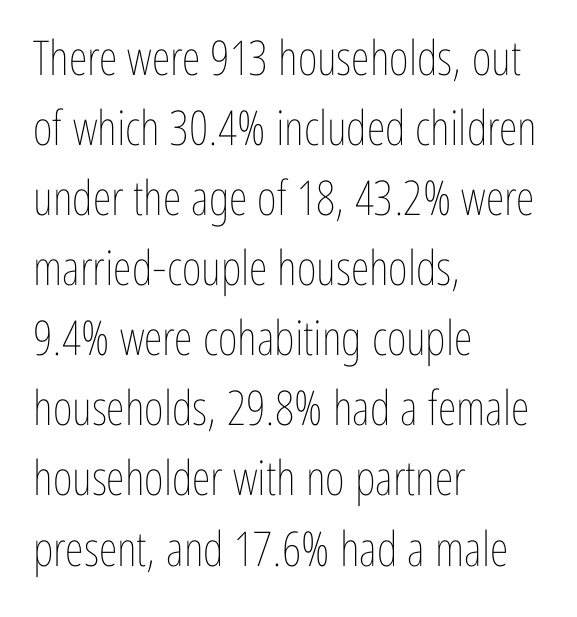
The letters look calm and open, with moderate or lighter stems. Each line starts at the same left margin while the right side varies. Decoration check: the copy has no underline. The gaps between neighbouring characters are ordinary and unremarkable. The specimen reads as upright at a glance.
